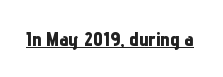
{"italic": "no", "bold": "yes", "underline": "yes", "letter_spacing": "normal", "letter_spacing_em": 0.0, "glyph_px": 20}
